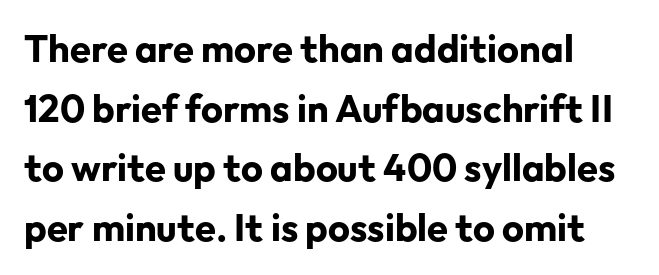
Q: Is the text bold? A: Yes.
Q: Is the text italic (slanted)? A: No, it is upright.
Q: Is the typeface a serif or a sans-serif typeface? A: Sans-serif.
Q: Is the text underlined? A: No.
Q: How is the paragraph aligned? A: Left-aligned.
Q: Is the spacing between letters normal or unusually wide? A: Normal.
Q: Is the spacing between lines tight, normal or loose? A: Normal.
Q: Width (condensed, normal, or wide)? A: Normal.
Q: Stroke contrast? A: Low.
Q: x-height? A: Medium.
Q: Monospaced? A: No.
